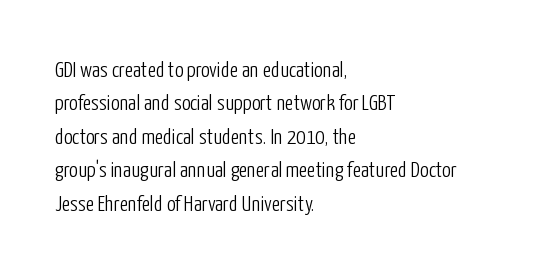
{"italic": "no", "bold": "no", "underline": "no", "align": "left", "line_spacing": "normal", "line_spacing_ratio": 1.52, "letter_spacing": "normal", "letter_spacing_em": 0.0, "glyph_px": 22}
